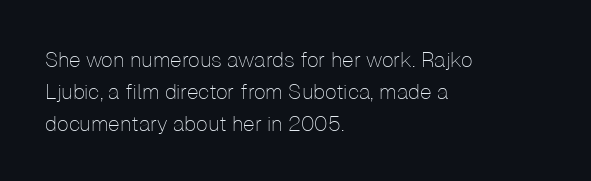
{"italic": "no", "bold": "no", "underline": "no", "align": "left", "line_spacing": "normal", "line_spacing_ratio": 1.53, "letter_spacing": "normal", "letter_spacing_em": 0.0, "glyph_px": 21}
